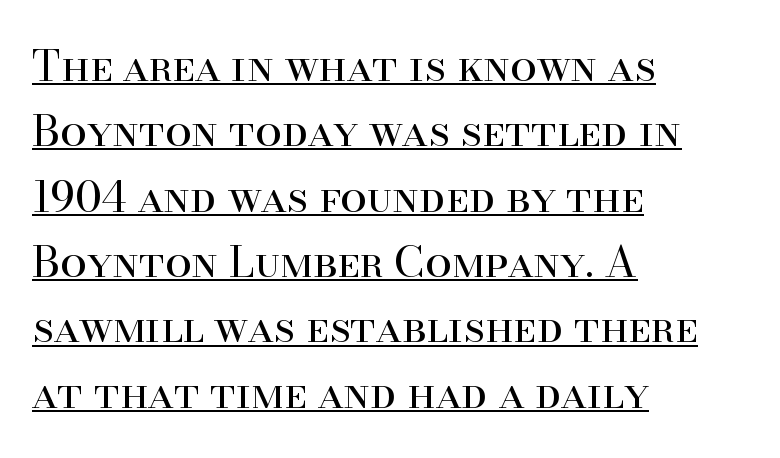
{"serif": "yes", "italic": "no", "bold": "no", "weight": "regular", "width": "normal", "stroke_contrast": "high", "x_height": "small", "monospaced": "no", "underline": "yes", "align": "left", "line_spacing": "normal", "line_spacing_ratio": 1.52, "letter_spacing": "normal", "letter_spacing_em": 0.0, "glyph_px": 43}
